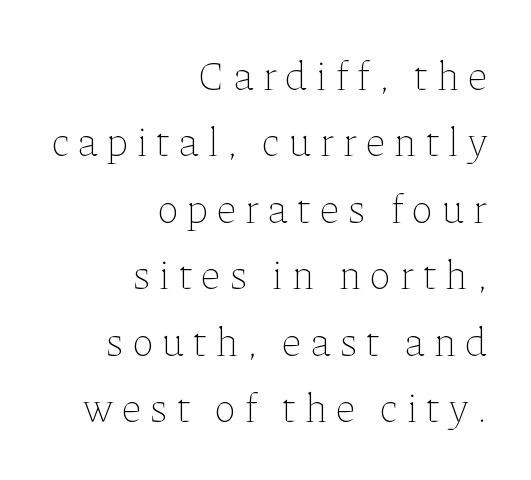
Q: Is the text bold? A: No.
Q: Is the text italic (slanted)? A: No, it is upright.
Q: Is the text underlined? A: No.
Q: How is the paragraph aligned? A: Right-aligned.
Q: Is the spacing between letters normal or unusually wide? A: Unusually wide.
Q: Is the spacing between lines tight, normal or loose? A: Normal.
Q: Width (condensed, normal, or wide)? A: Normal.
Q: Stroke contrast? A: Low.
Q: x-height? A: Medium.
Q: Monospaced? A: No.
